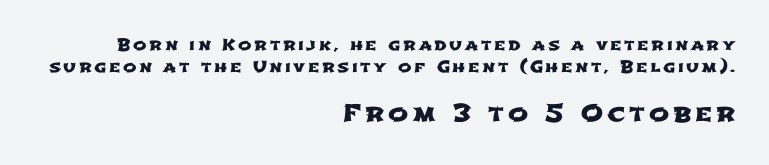
{"underline": "no", "align": "right", "line_spacing": "normal", "line_spacing_ratio": 1.37, "larger_block": "second", "size_ratio": 1.5, "glyph_px": 24}
